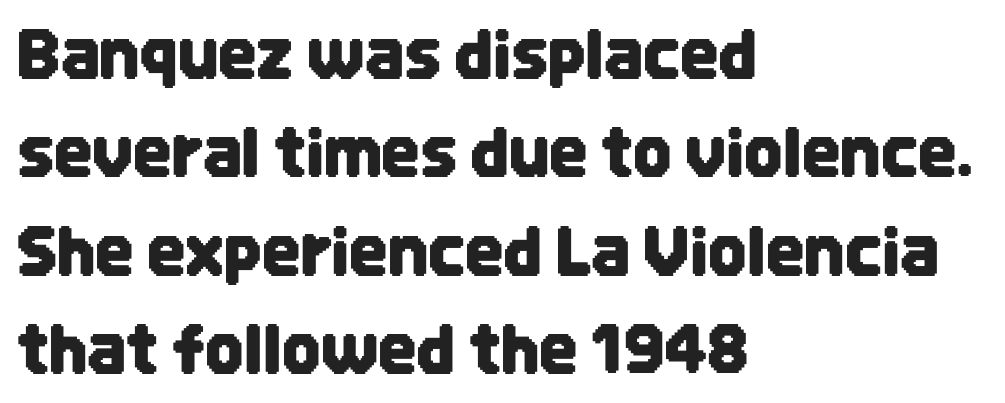
Q: Is the text italic (slanted)? A: No, it is upright.
Q: Is the typeface a serif or a sans-serif typeface? A: Sans-serif.
Q: Is the text underlined? A: No.
Q: How is the paragraph aligned? A: Left-aligned.
Q: Is the spacing between letters normal or unusually wide? A: Normal.
Q: Is the spacing between lines tight, normal or loose? A: Normal.
Q: Width (condensed, normal, or wide)? A: Condensed.
Q: Stroke contrast? A: Low.
Q: x-height? A: Large.
Q: Monospaced? A: No.
